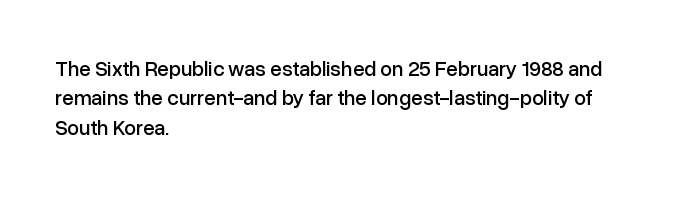
If you drew a ruler down the left edge, every line would touch it. The foot of each line stays bare and open. What's the leading like? Ordinary, nothing unusual. The axis of the letterforms is exactly vertical. Observe the ordinary spacing: letters are neighbours, not strangers.
